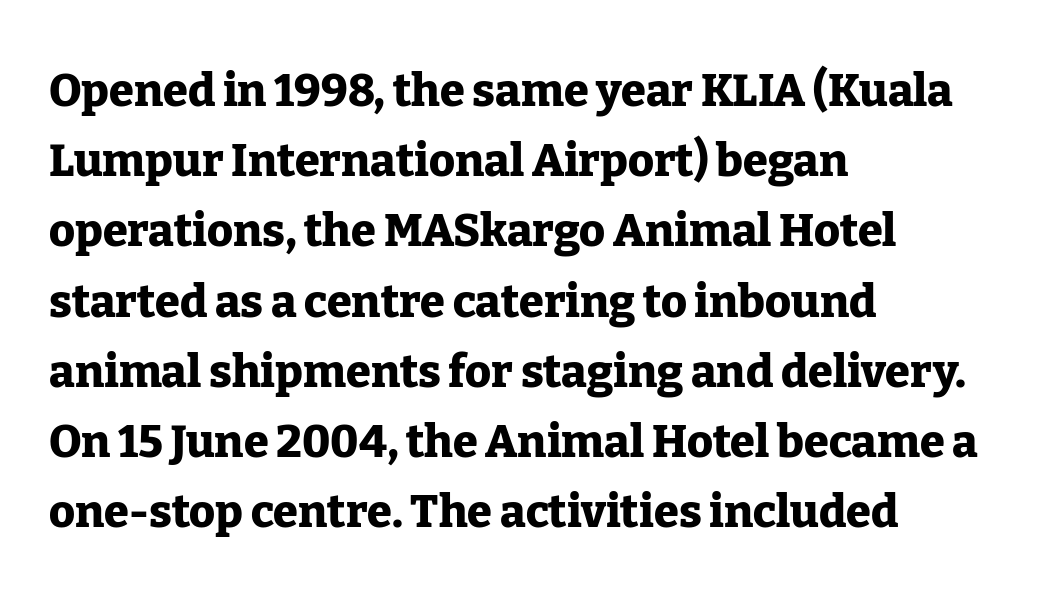
Q: Is the text bold? A: Yes.
Q: Is the text italic (slanted)? A: No, it is upright.
Q: Is the typeface a serif or a sans-serif typeface? A: Serif.
Q: Is the text underlined? A: No.
Q: How is the paragraph aligned? A: Left-aligned.
Q: Is the spacing between letters normal or unusually wide? A: Normal.
Q: Is the spacing between lines tight, normal or loose? A: Normal.
Q: Width (condensed, normal, or wide)? A: Normal.
Q: Stroke contrast? A: Low.
Q: x-height? A: Medium.
Q: Monospaced? A: No.
